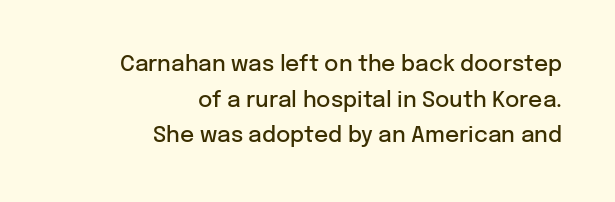
{"italic": "no", "bold": "semi", "underline": "no", "align": "right", "line_spacing": "normal", "line_spacing_ratio": 1.62, "letter_spacing": "normal", "letter_spacing_em": 0.0, "glyph_px": 22}
